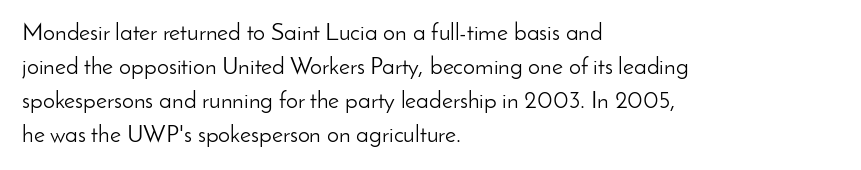
{"italic": "no", "bold": "no", "underline": "no", "align": "left", "line_spacing": "normal", "line_spacing_ratio": 1.41, "letter_spacing": "normal", "letter_spacing_em": 0.0, "glyph_px": 24}
